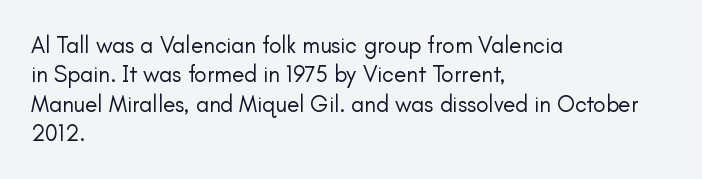
It's the straight-up-and-down kind of type. The face used here is rendered with its standard letterfit. The setting favours the left margin, as ordinary paragraphs usually do. This is not heavy type; no bold has been used. Interline gaps are of average width in this sample.
